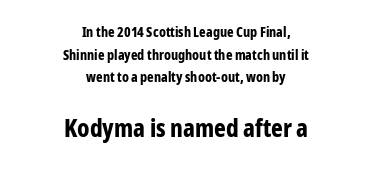
The image shows 25 px bold type, upright; set centered, normal line spacing (1.62x), normal letter spacing, not underlined; the second (bottom) block is 1.79x larger.
